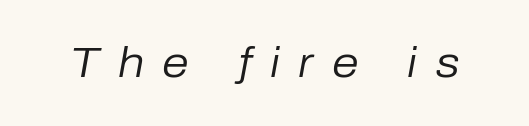
{"italic": "yes", "lean": "right", "slant_degrees": 10, "bold": "no", "weight": "regular", "width": "normal", "stroke_contrast": "low", "x_height": "medium", "monospaced": "no", "underline": "no", "letter_spacing": "wide", "letter_spacing_em": 0.43, "glyph_px": 43}
